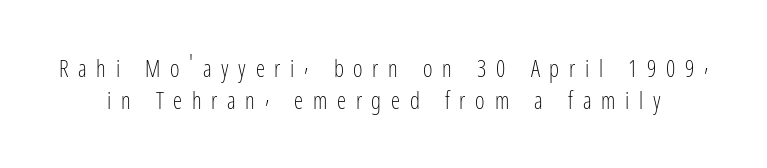
Q: Is the text bold? A: No.
Q: Is the text italic (slanted)? A: No, it is upright.
Q: Is the text underlined? A: No.
Q: Is the spacing between letters normal or unusually wide? A: Unusually wide.
Q: Is the spacing between lines tight, normal or loose? A: Normal.
